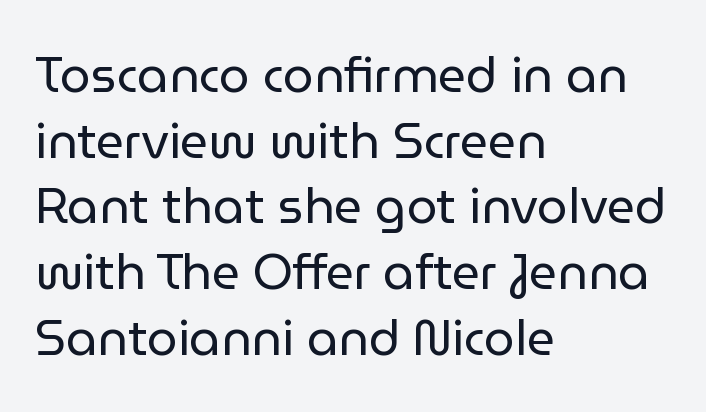
{"serif": "no", "italic": "no", "bold": "no", "weight": "regular", "width": "normal", "stroke_contrast": "low", "x_height": "medium", "monospaced": "no", "underline": "no", "align": "left", "line_spacing": "normal", "line_spacing_ratio": 1.34, "letter_spacing": "normal", "letter_spacing_em": 0.0, "glyph_px": 49}
